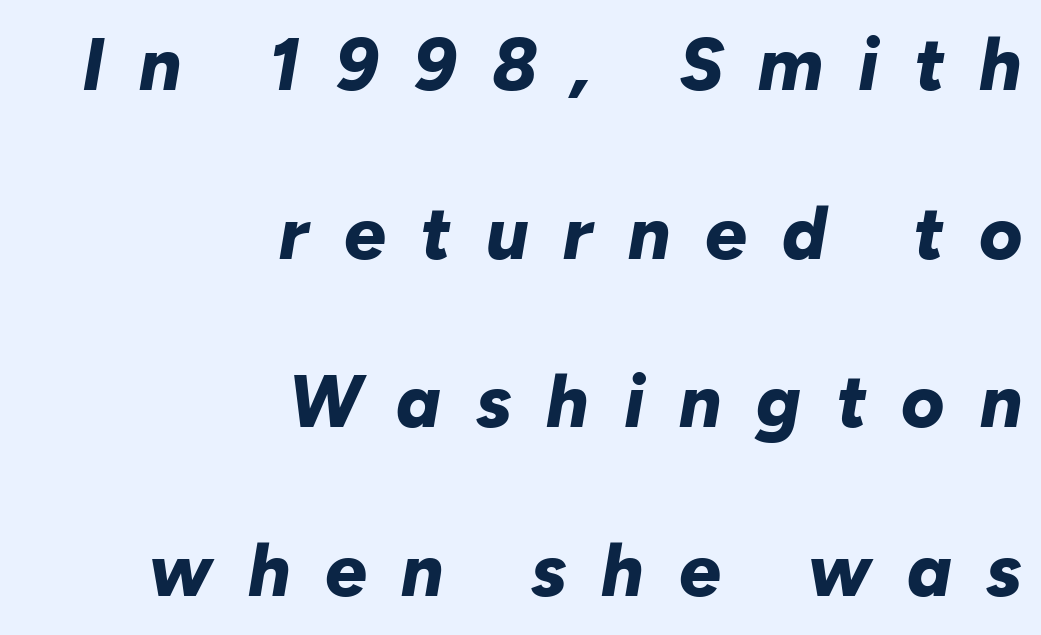
Compared with a flush-left layout, this one pins lines to the opposite, right side. The passage shown leans; its letterforms are oblique. Weight: bold. Words appear elongated and porous because spacing is wide. These lines are rendered in a variable-pitch font. Underlining? Definitely not there.
